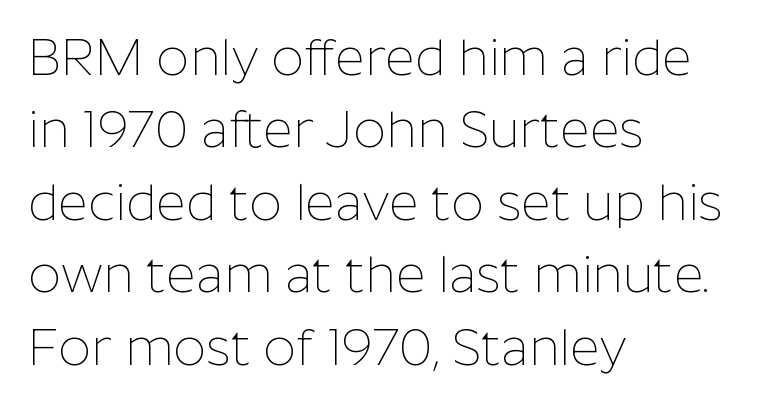
Rule under the text: the space is simply empty. The letters stand upright; this is a roman face. Here the designer chose a conventional face with non-uniform glyph widths. Unlike a traditional serif, this face leaves its strokes unadorned.
